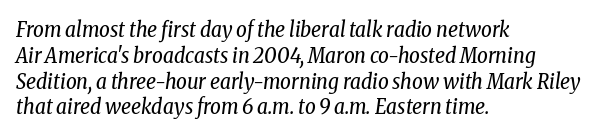
Unbolded letterforms with no extra heft. The specimen reads as italic at a glance. Lines of text with bare space underneath. Observe the ordinary spacing: letters are neighbours, not strangers. These lines stack with their left ends in a neat column.
